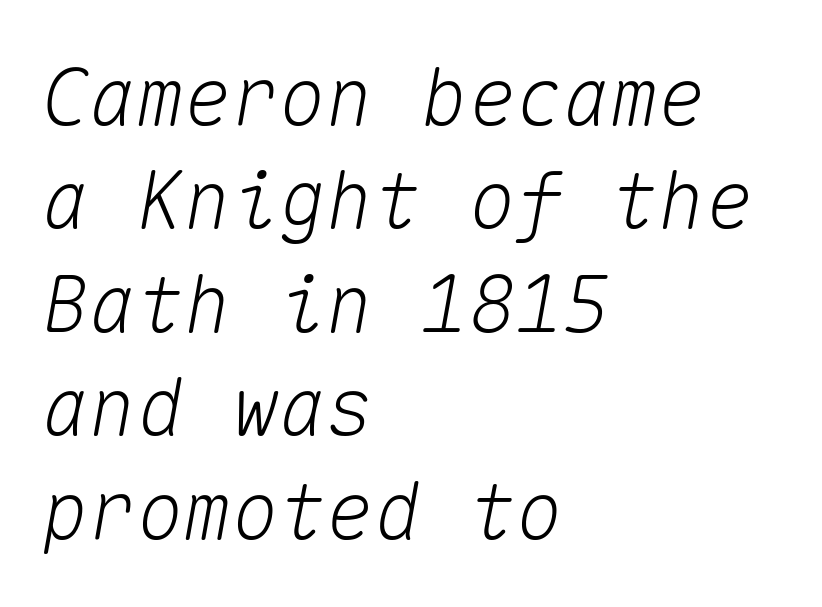
Q: Is the text italic (slanted)? A: Yes, it leans right by about 10 degrees.
Q: Is the text underlined? A: No.
Q: How is the paragraph aligned? A: Left-aligned.
Q: Is the spacing between letters normal or unusually wide? A: Normal.
Q: Is the spacing between lines tight, normal or loose? A: Normal.
Q: Width (condensed, normal, or wide)? A: Normal.
Q: Stroke contrast? A: Medium.
Q: x-height? A: Medium.
Q: Monospaced? A: Yes.
